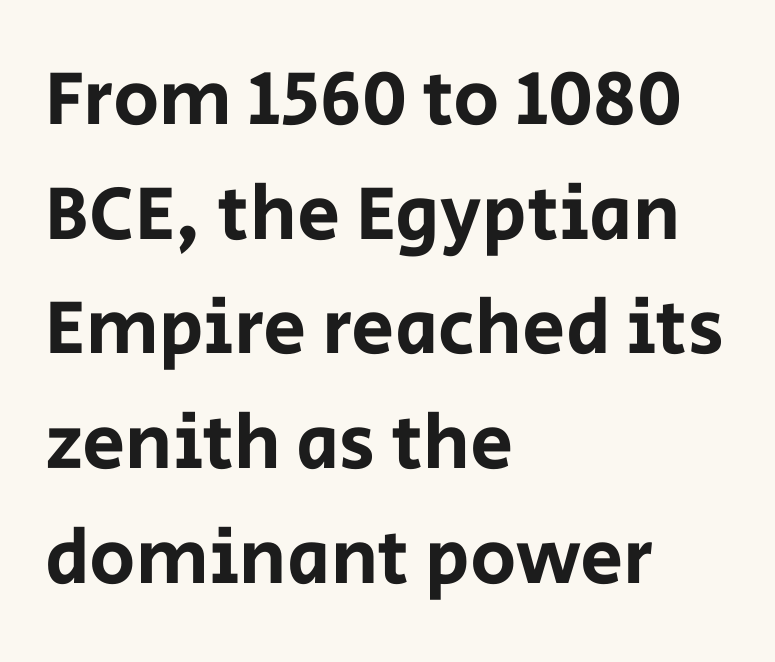
Q: Is the text italic (slanted)? A: No, it is upright.
Q: Is the typeface a serif or a sans-serif typeface? A: Sans-serif.
Q: Is the text underlined? A: No.
Q: How is the paragraph aligned? A: Left-aligned.
Q: Is the spacing between letters normal or unusually wide? A: Normal.
Q: Is the spacing between lines tight, normal or loose? A: Normal.
Q: Width (condensed, normal, or wide)? A: Normal.
Q: Stroke contrast? A: Low.
Q: x-height? A: Large.
Q: Monospaced? A: No.
